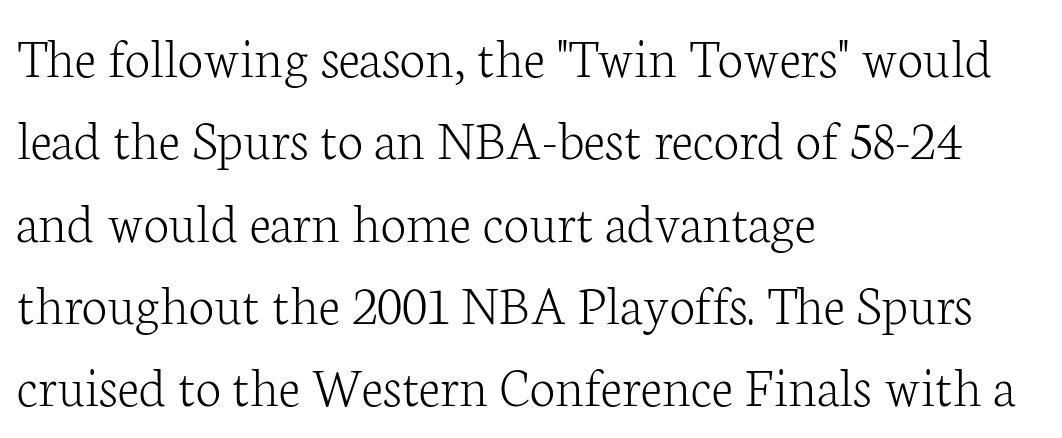
Q: Is the text bold? A: No.
Q: Is the text italic (slanted)? A: No, it is upright.
Q: Is the typeface a serif or a sans-serif typeface? A: Serif.
Q: Is the text underlined? A: No.
Q: How is the paragraph aligned? A: Left-aligned.
Q: Is the spacing between letters normal or unusually wide? A: Normal.
Q: Is the spacing between lines tight, normal or loose? A: Normal.
Q: Width (condensed, normal, or wide)? A: Normal.
Q: Stroke contrast? A: Low.
Q: x-height? A: Medium.
Q: Monospaced? A: No.
